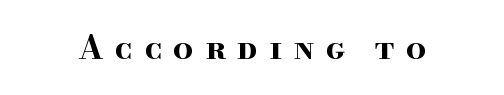
Q: Is the text bold? A: Yes.
Q: Is the text italic (slanted)? A: No, it is upright.
Q: Is the typeface a serif or a sans-serif typeface? A: Serif.
Q: Is the text underlined? A: No.
Q: Is the spacing between letters normal or unusually wide? A: Unusually wide.
Q: Width (condensed, normal, or wide)? A: Wide.
Q: Stroke contrast? A: High.
Q: x-height? A: Small.
Q: Monospaced? A: No.
